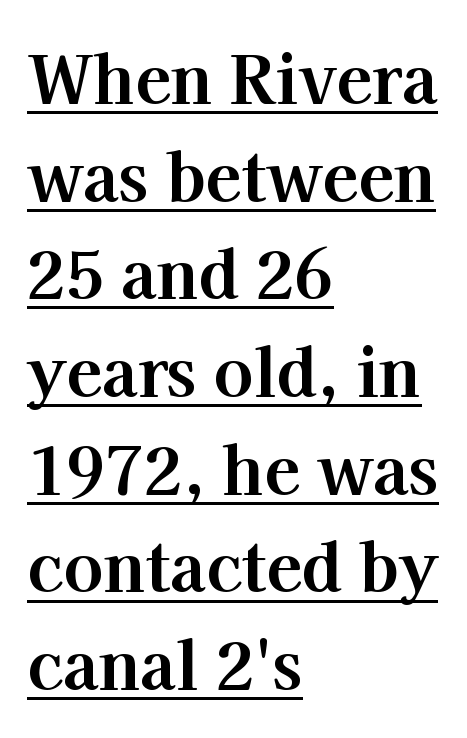
{"serif": "yes", "italic": "no", "bold": "yes", "weight": "bold", "width": "normal", "stroke_contrast": "high", "x_height": "medium", "monospaced": "no", "underline": "yes", "align": "left", "line_spacing": "normal", "line_spacing_ratio": 1.48, "letter_spacing": "normal", "letter_spacing_em": 0.0, "glyph_px": 66}
